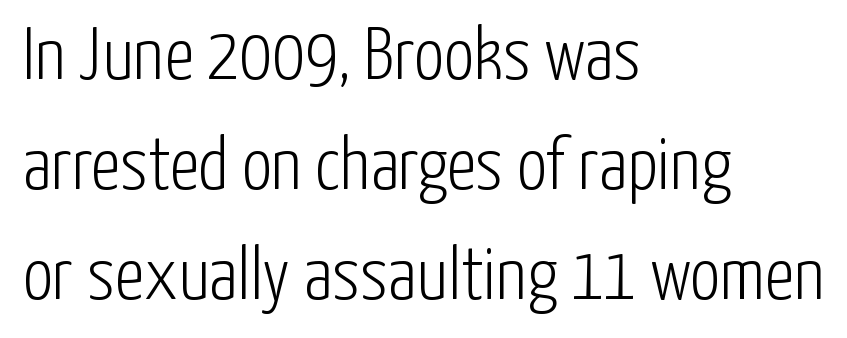
The strokes carry an ordinary text weight at most. The baseline area is clear. The text block is weighted toward the left margin, trailing off unevenly rightward. The face used here is proportionally spaced, like ordinary book or web type. Does extra space separate the letters? No, they use regular spacing. The passage shown is typeset with a sans-serif family.
